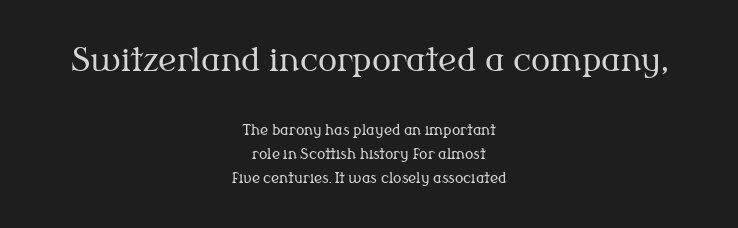
{"serif": "yes", "italic": "no", "bold": "no", "weight": "regular", "width": "normal", "stroke_contrast": "medium", "x_height": "medium", "monospaced": "no", "underline": "no", "align": "center", "line_spacing_ratio": 1.73, "letter_spacing": "normal", "letter_spacing_em": 0.0, "larger_block": "first", "size_ratio": 2.29, "glyph_px": 32}
